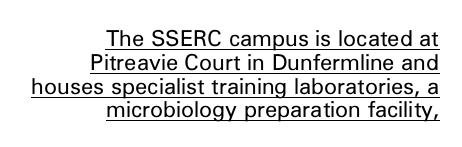
Q: Is the text bold? A: No.
Q: Is the text italic (slanted)? A: No, it is upright.
Q: Is the text underlined? A: Yes.
Q: How is the paragraph aligned? A: Right-aligned.
Q: Is the spacing between letters normal or unusually wide? A: Normal.
Q: Is the spacing between lines tight, normal or loose? A: Tight.
